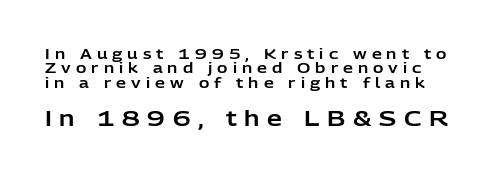
The font's upright variant was chosen for this text. The words here are not underlined. Type size steps up from the first block to the second. Quick note: interline space is minimal. Does extra space separate the letters? Yes, quite a lot of it.
